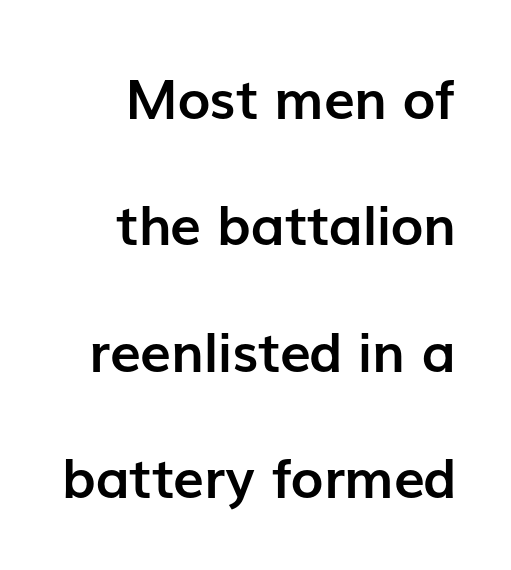
Q: Is the text bold? A: Yes.
Q: Is the text italic (slanted)? A: No, it is upright.
Q: Is the typeface a serif or a sans-serif typeface? A: Sans-serif.
Q: Is the text underlined? A: No.
Q: How is the paragraph aligned? A: Right-aligned.
Q: Is the spacing between letters normal or unusually wide? A: Normal.
Q: Is the spacing between lines tight, normal or loose? A: Loose.
Q: Width (condensed, normal, or wide)? A: Normal.
Q: Stroke contrast? A: Low.
Q: x-height? A: Medium.
Q: Monospaced? A: No.
